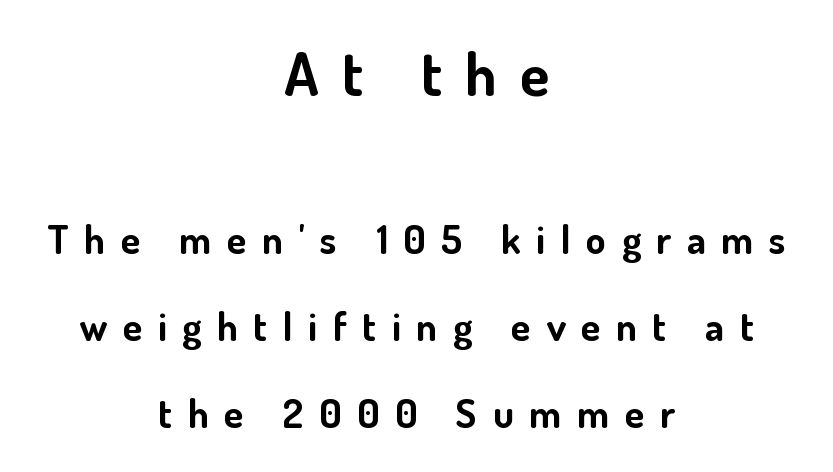
{"serif": "no", "italic": "no", "bold": "yes", "weight": "bold", "width": "normal", "stroke_contrast": "low", "x_height": "small", "monospaced": "no", "underline": "no", "align": "center", "line_spacing": "loose", "line_spacing_ratio": 2.17, "letter_spacing": "wide", "letter_spacing_em": 0.39, "larger_block": "first", "size_ratio": 1.5, "glyph_px": 60}
